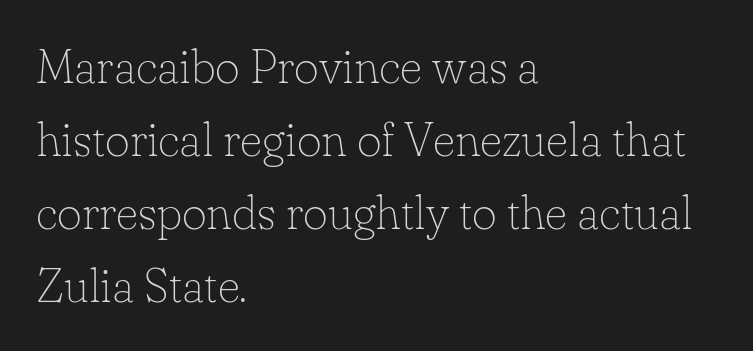
The image shows 48 px thin serif type, upright; set left-aligned, normal line spacing (1.52x), normal letter spacing, not underlined; low stroke contrast and a small x-height.
